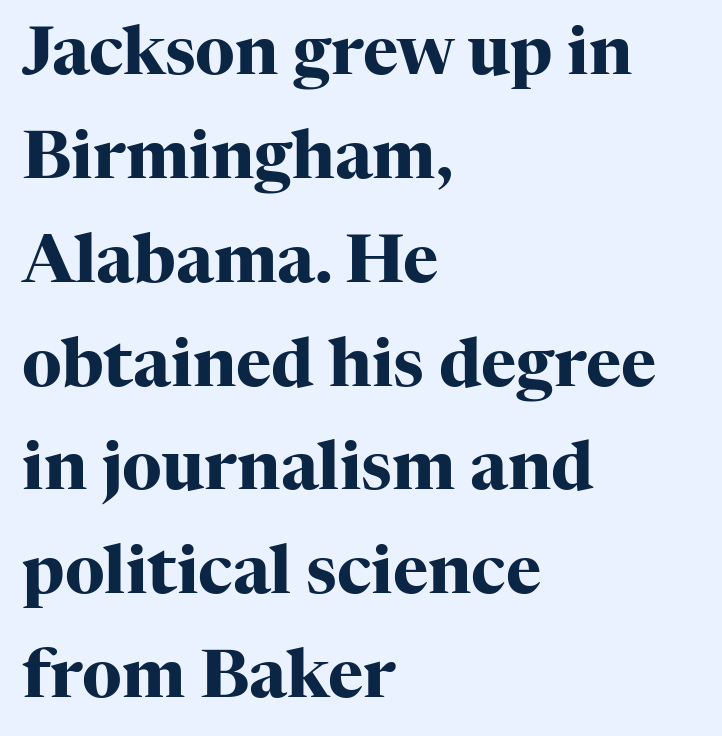
The image shows 67 px heavy serif type, upright; set left-aligned, normal line spacing (1.55x), normal letter spacing, not underlined; high stroke contrast and a medium x-height.
